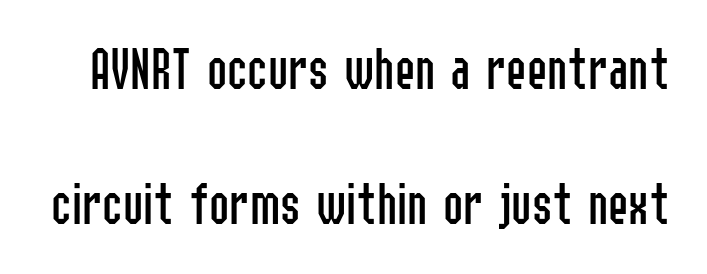
Q: Is the text bold? A: No.
Q: Is the text italic (slanted)? A: No, it is upright.
Q: Is the typeface a serif or a sans-serif typeface? A: Sans-serif.
Q: Is the text underlined? A: No.
Q: Is the spacing between letters normal or unusually wide? A: Normal.
Q: Is the spacing between lines tight, normal or loose? A: Loose.
Q: Width (condensed, normal, or wide)? A: Condensed.
Q: Stroke contrast? A: Low.
Q: x-height? A: Medium.
Q: Monospaced? A: No.
